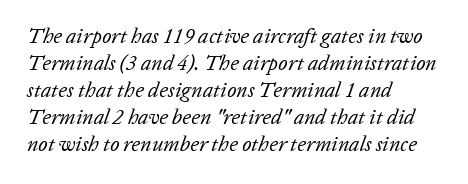
Q: Is the text bold? A: No.
Q: Is the text italic (slanted)? A: Yes, it leans right by about 20 degrees.
Q: Is the text underlined? A: No.
Q: How is the paragraph aligned? A: Left-aligned.
Q: Is the spacing between letters normal or unusually wide? A: Normal.
Q: Is the spacing between lines tight, normal or loose? A: Normal.
